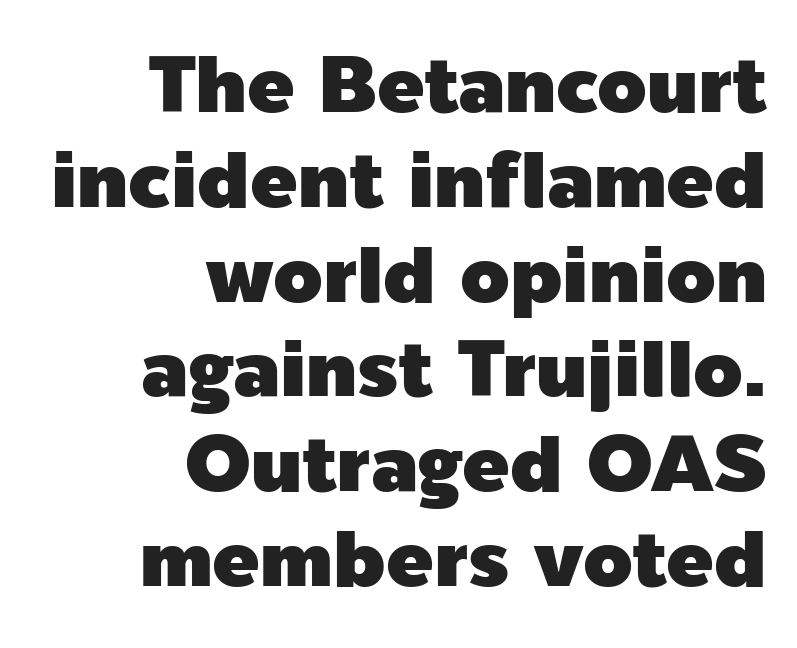
The image shows 79 px sans-serif type, upright; set right-aligned, line spacing 1.2x, normal letter spacing, not underlined; a medium x-height.
